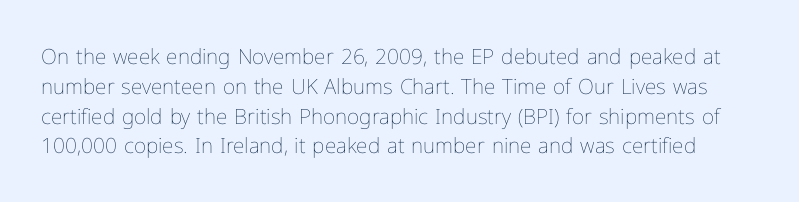
Line spacing here is normal. You can tell it's not italic because the verticals are truly vertical. The space beneath each line is pristine and unruled. Default kerning and tracking; the words read as compact shapes.
